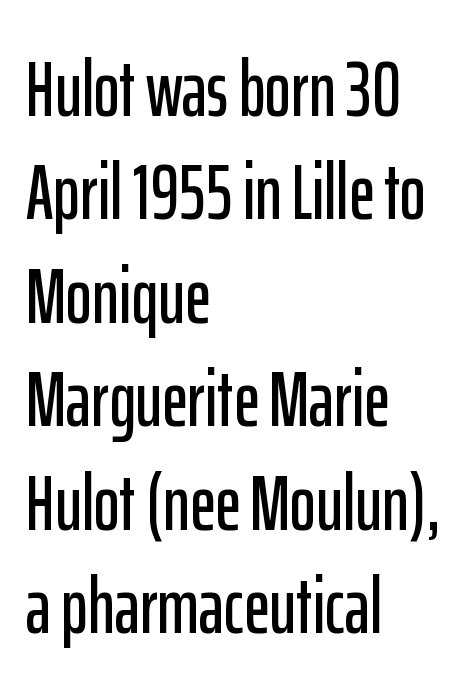
The letters stand straight up with perfectly vertical stems. This is sans-serif lettering, the kind often seen on screens and signage. These lines are rendered in a variable-pitch font. Letter spacing: default.
